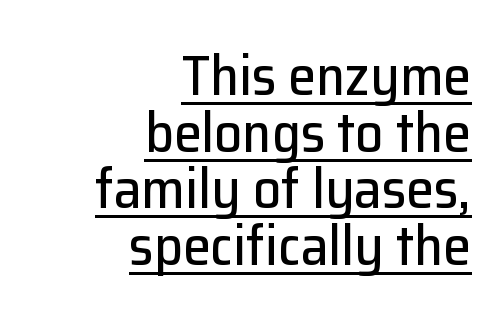
This sample trades vertical openness for compactness between lines. Do the characters align in a grid? No, the font is proportional. Line endings align vertically; line beginnings do not. Like a heading marked for emphasis, these lines bear an underscore.
